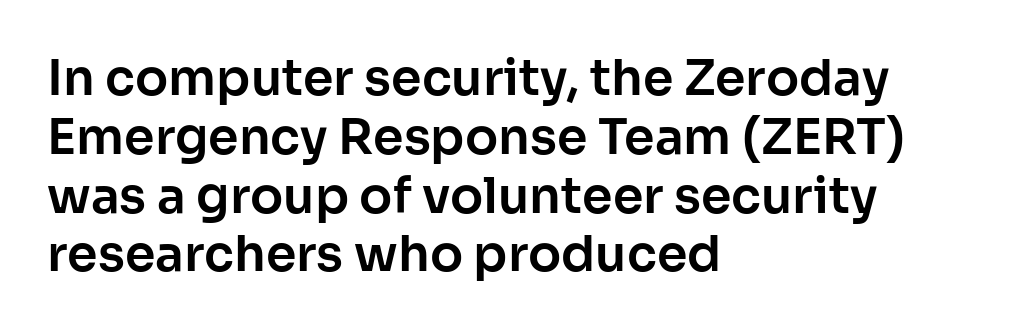
The specimen reads as upright at a glance. Each row of text sits above clean, open space. Is this a fixed-width face? No — the glyphs have proportional, varying widths. Every row of glyphs begins at an identical x-position on the left.
